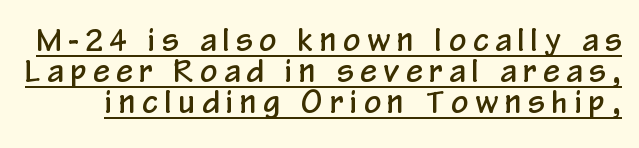
{"serif": "no", "italic": "no", "width": "condensed", "stroke_contrast": "low", "x_height": "medium", "monospaced": "no", "underline": "yes", "line_spacing": "tight", "line_spacing_ratio": 1.03, "letter_spacing": "wide", "letter_spacing_em": 0.23, "glyph_px": 30}
